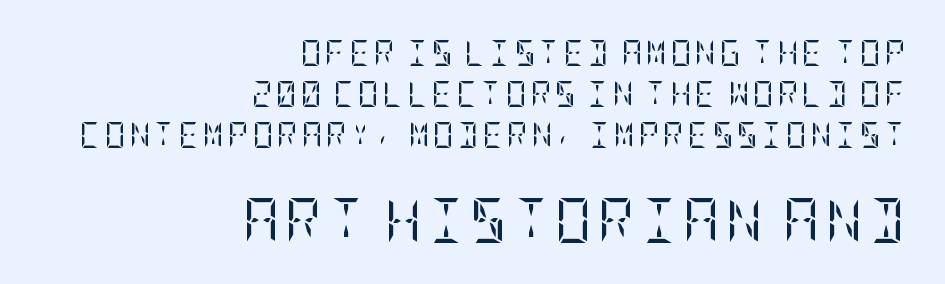
Q: Is the text bold? A: No.
Q: Is the text italic (slanted)? A: No, it is upright.
Q: Is the typeface a serif or a sans-serif typeface? A: Serif.
Q: Is the text underlined? A: No.
Q: How is the paragraph aligned? A: Right-aligned.
Q: Is the spacing between lines tight, normal or loose? A: Normal.
Q: Which block of text is set in a larger size, the first (top) or the second (bottom)? A: The second (bottom) one.
Q: Width (condensed, normal, or wide)? A: Condensed.
Q: Stroke contrast? A: Low.
Q: x-height? A: Large.
